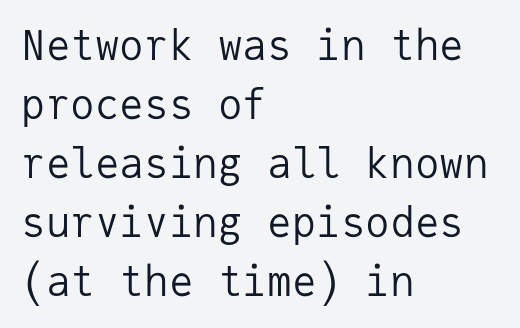
{"serif": "no", "italic": "no", "bold": "no", "weight": "regular", "width": "normal", "stroke_contrast": "low", "x_height": "medium", "monospaced": "yes", "underline": "no", "align": "left", "line_spacing": "normal", "line_spacing_ratio": 1.44, "letter_spacing": "normal", "letter_spacing_em": 0.0, "glyph_px": 41}
